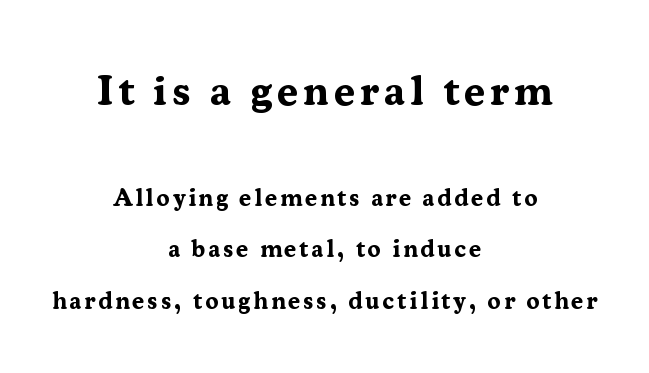
The image shows 42 px bold serif type, upright; set centered, loose line spacing (2.15x), not underlined; the first (top) block is 1.75x larger; medium stroke contrast and a medium x-height.
